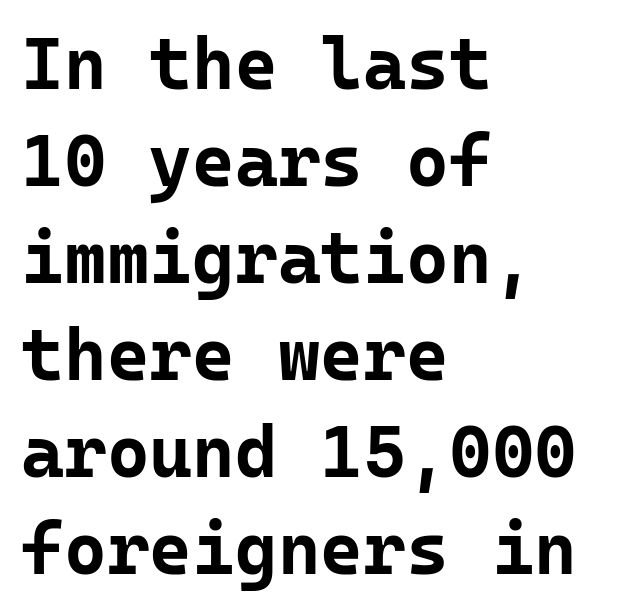
Q: Is the text bold? A: Yes.
Q: Is the text italic (slanted)? A: No, it is upright.
Q: Is the typeface a serif or a sans-serif typeface? A: Sans-serif.
Q: Is the text underlined? A: No.
Q: How is the paragraph aligned? A: Left-aligned.
Q: Is the spacing between letters normal or unusually wide? A: Normal.
Q: Is the spacing between lines tight, normal or loose? A: Normal.
Q: Width (condensed, normal, or wide)? A: Normal.
Q: Stroke contrast? A: Low.
Q: x-height? A: Medium.
Q: Monospaced? A: Yes.
